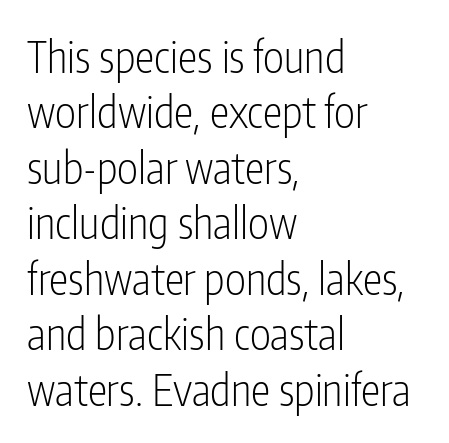
The image shows 44 px light, condensed sans-serif type, upright; set left-aligned, normal line spacing (1.26x), normal letter spacing, not underlined; low stroke contrast and a medium x-height.
